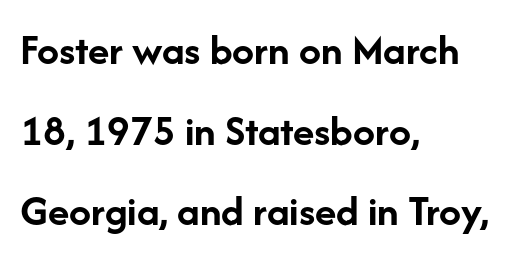
The image shows 44 px semibold sans-serif type, upright; set left-aligned, line spacing 1.83x, normal letter spacing, not underlined; low stroke contrast and a medium x-height.
